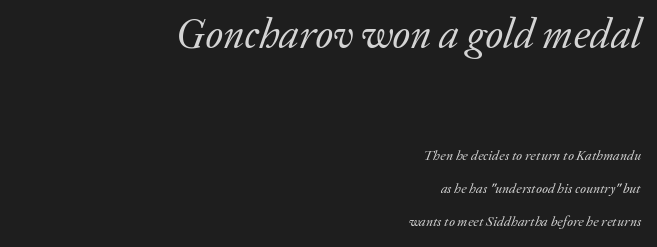
Q: Is the text bold? A: No.
Q: Is the text italic (slanted)? A: Yes, it leans right by about 20 degrees.
Q: Is the typeface a serif or a sans-serif typeface? A: Serif.
Q: Is the text underlined? A: No.
Q: How is the paragraph aligned? A: Right-aligned.
Q: Is the spacing between letters normal or unusually wide? A: Normal.
Q: Is the spacing between lines tight, normal or loose? A: Loose.
Q: Which block of text is set in a larger size, the first (top) or the second (bottom)? A: The first (top) one.
Q: Width (condensed, normal, or wide)? A: Normal.
Q: Stroke contrast? A: Low.
Q: x-height? A: Medium.
Q: Monospaced? A: No.
